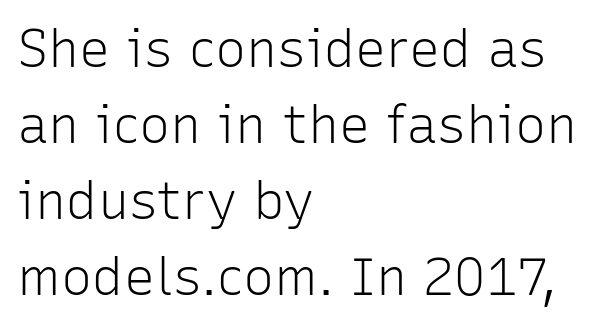
The image shows 52 px light sans-serif type, upright; set left-aligned, normal line spacing (1.46x), normal letter spacing, not underlined; low stroke contrast and a medium x-height.
